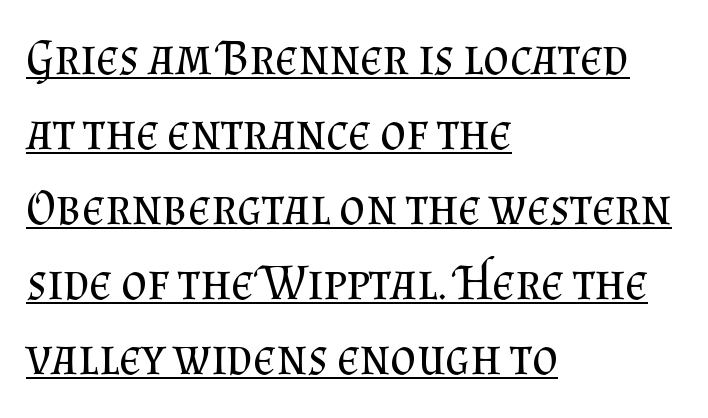
{"serif": "yes", "italic": "no", "bold": "no", "weight": "regular", "width": "normal", "stroke_contrast": "medium", "x_height": "small", "monospaced": "no", "underline": "yes", "align": "left", "line_spacing": "normal", "line_spacing_ratio": 1.5, "letter_spacing": "normal", "letter_spacing_em": 0.0, "glyph_px": 50}
